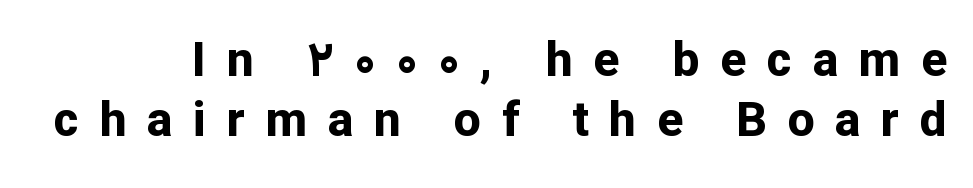
The image shows 48 px bold sans-serif type, upright; set line spacing 1.24x, unusually wide letter spacing (+0.43 em), not underlined; low stroke contrast and a medium x-height.
